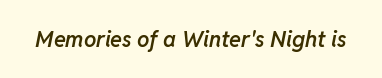
Q: Is the text bold? A: Semi-bold.
Q: Is the text italic (slanted)? A: Yes, it leans right by about 11 degrees.
Q: Is the text underlined? A: No.
Q: Is the spacing between letters normal or unusually wide? A: Normal.
